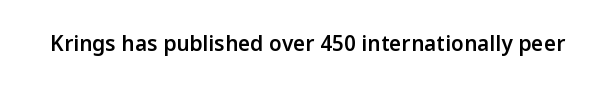
The image shows 21 px text type, upright; set normal letter spacing, not underlined.
